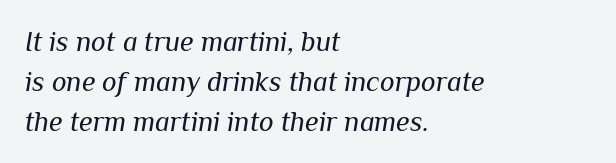
The image shows 28 px regular-weight type, italic (leaning right); set left-aligned, normal line spacing (1.42x), normal letter spacing, not underlined; medium stroke contrast and a medium x-height.
